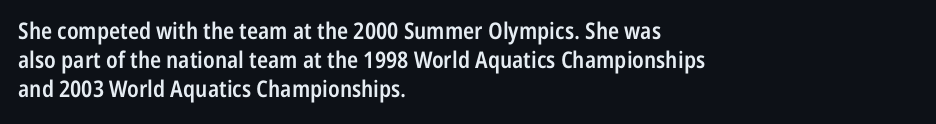
The image shows 23 px text type, upright; set left-aligned, normal line spacing (1.26x), normal letter spacing, not underlined.
